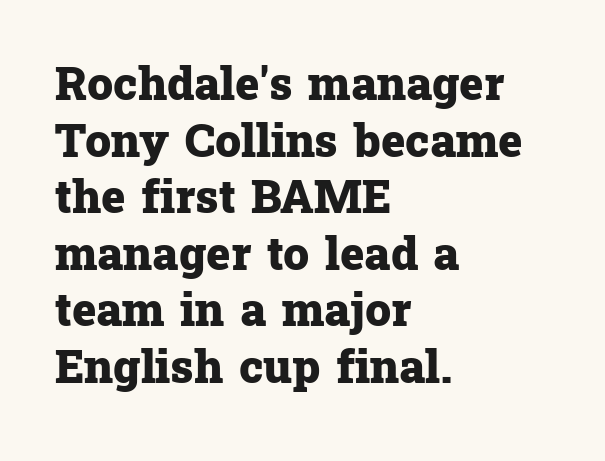
{"serif": "yes", "italic": "no", "bold": "yes", "weight": "heavy", "width": "normal", "stroke_contrast": "low", "x_height": "medium", "monospaced": "no", "underline": "no", "align": "left", "line_spacing_ratio": 1.23, "letter_spacing": "normal", "letter_spacing_em": 0.0, "glyph_px": 46}
